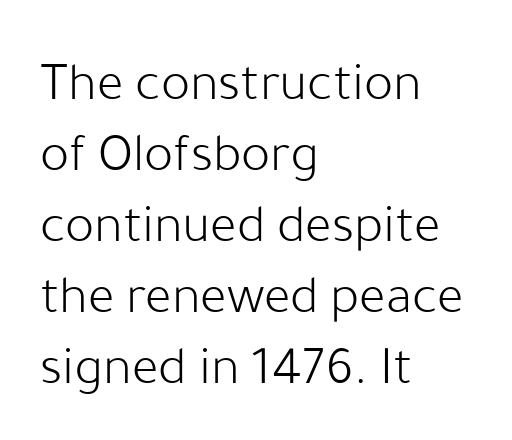
{"serif": "no", "italic": "no", "bold": "no", "weight": "light", "width": "normal", "stroke_contrast": "low", "x_height": "medium", "monospaced": "no", "underline": "no", "align": "left", "line_spacing": "normal", "line_spacing_ratio": 1.29, "letter_spacing": "normal", "letter_spacing_em": 0.0, "glyph_px": 55}
